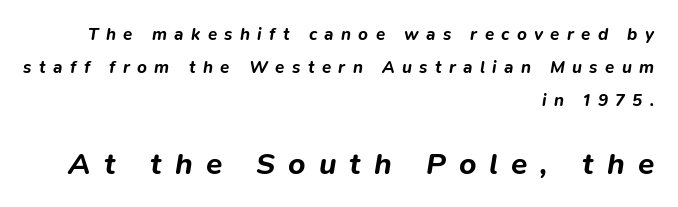
Q: Is the text bold? A: Yes.
Q: Is the text italic (slanted)? A: Yes, it leans right by about 9 degrees.
Q: Is the text underlined? A: No.
Q: How is the paragraph aligned? A: Right-aligned.
Q: Is the spacing between letters normal or unusually wide? A: Unusually wide.
Q: Is the spacing between lines tight, normal or loose? A: Loose.
Q: Which block of text is set in a larger size, the first (top) or the second (bottom)? A: The second (bottom) one.
Q: Width (condensed, normal, or wide)? A: Normal.
Q: Stroke contrast? A: Low.
Q: x-height? A: Medium.
Q: Monospaced? A: No.
